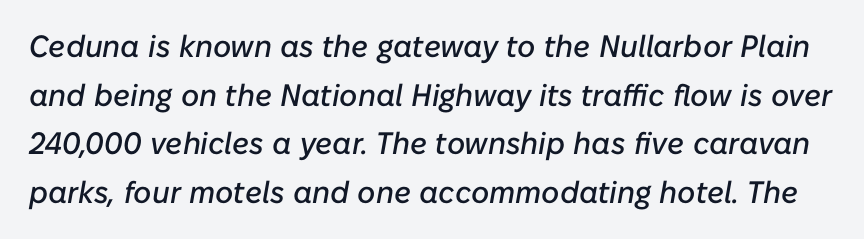
Q: Is the text italic (slanted)? A: Yes, it leans right by about 10 degrees.
Q: Is the text underlined? A: No.
Q: Is the spacing between letters normal or unusually wide? A: Normal.
Q: Is the spacing between lines tight, normal or loose? A: Normal.
Q: Width (condensed, normal, or wide)? A: Normal.
Q: Stroke contrast? A: Low.
Q: x-height? A: Medium.
Q: Monospaced? A: No.
